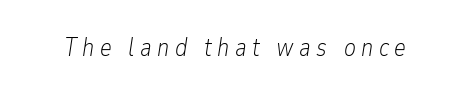
The image shows 25 px text type, italic (leaning right); set unusually wide letter spacing (+0.22 em), not underlined.
